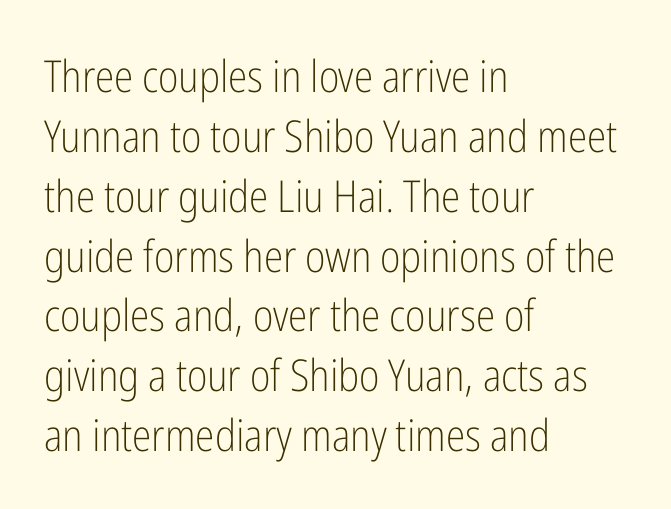
Q: Is the text bold? A: No.
Q: Is the text italic (slanted)? A: No, it is upright.
Q: Is the typeface a serif or a sans-serif typeface? A: Sans-serif.
Q: Is the text underlined? A: No.
Q: How is the paragraph aligned? A: Left-aligned.
Q: Is the spacing between letters normal or unusually wide? A: Normal.
Q: Is the spacing between lines tight, normal or loose? A: Normal.
Q: Width (condensed, normal, or wide)? A: Condensed.
Q: Stroke contrast? A: Low.
Q: x-height? A: Medium.
Q: Monospaced? A: No.
